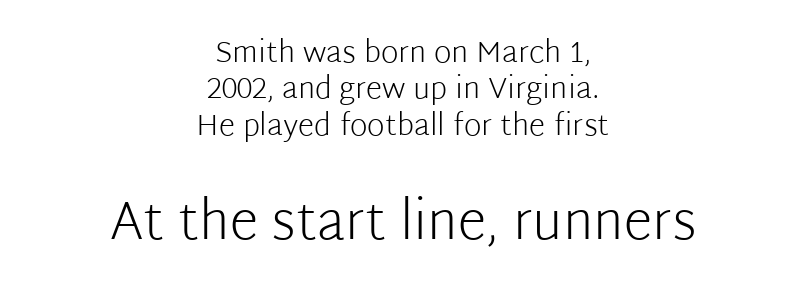
The image shows 53 px light sans-serif type, upright; set centered, line spacing 1.21x, normal letter spacing, not underlined; the second (bottom) block is 1.77x larger; low stroke contrast and a medium x-height.
